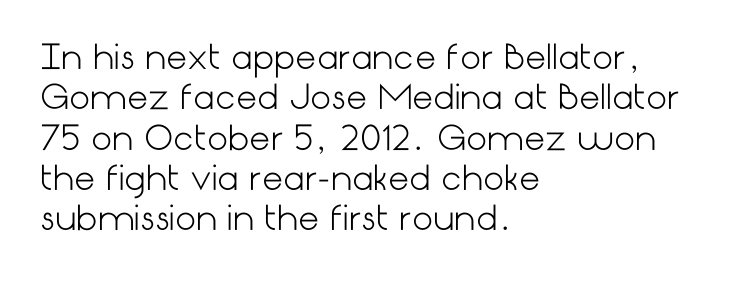
The image shows 33 px light sans-serif type, upright; set left-aligned, line spacing 1.22x, normal letter spacing, not underlined; low stroke contrast and a medium x-height.
